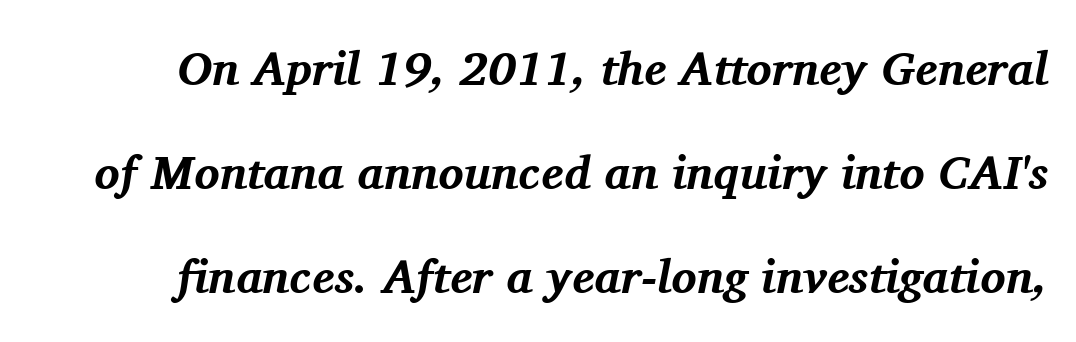
The image shows 47 px bold serif type, italic (leaning right); set loose line spacing (2.21x), normal letter spacing, not underlined; medium stroke contrast and a medium x-height.
